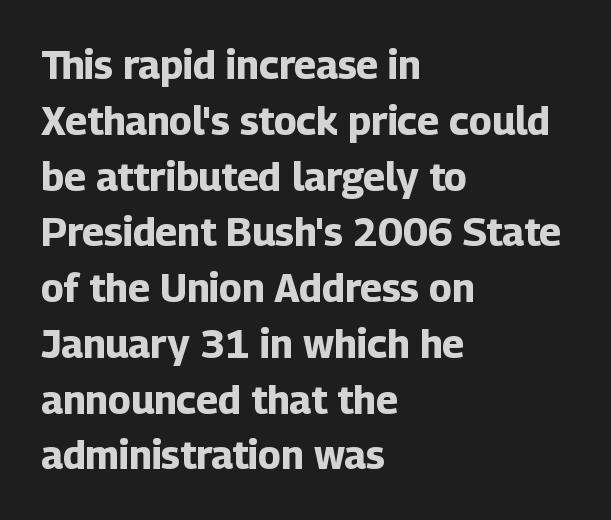
{"serif": "no", "italic": "no", "bold": "yes", "weight": "bold", "width": "normal", "stroke_contrast": "low", "x_height": "medium", "monospaced": "no", "underline": "no", "align": "left", "line_spacing": "normal", "line_spacing_ratio": 1.43, "letter_spacing": "normal", "letter_spacing_em": 0.0, "glyph_px": 39}
